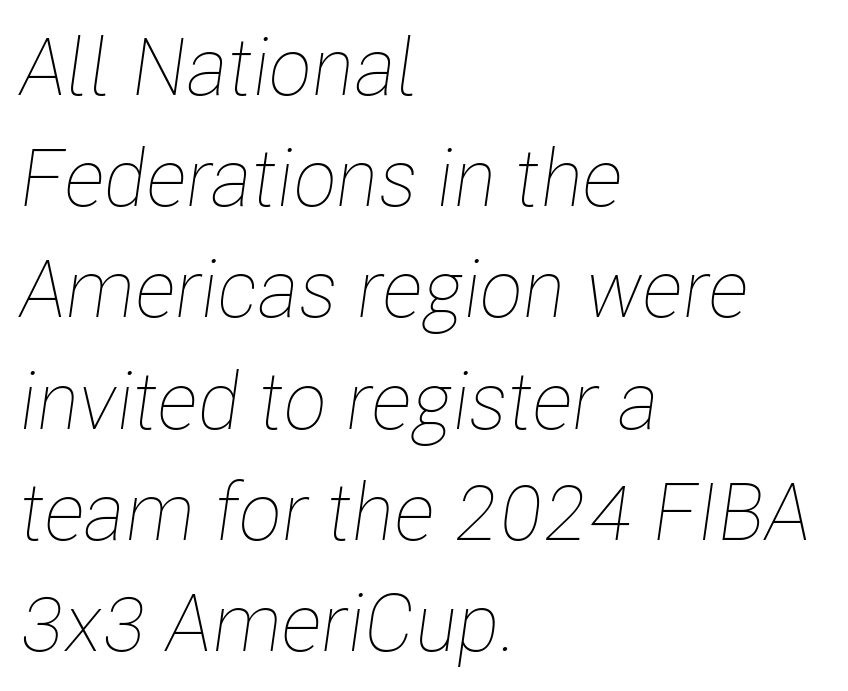
The image shows 80 px thin, condensed type, italic (leaning right); set left-aligned, normal line spacing (1.39x), normal letter spacing, not underlined; low stroke contrast and a medium x-height.
